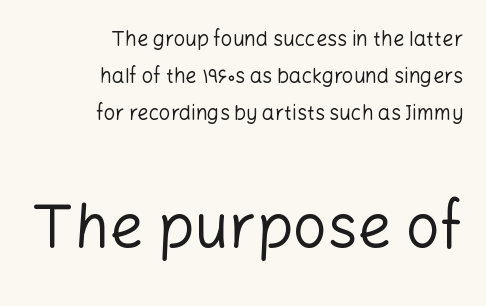
{"serif": "no", "italic": "no", "bold": "no", "weight": "regular", "width": "normal", "stroke_contrast": "low", "x_height": "medium", "monospaced": "no", "underline": "no", "align": "right", "line_spacing_ratio": 1.84, "letter_spacing": "normal", "letter_spacing_em": 0.0, "larger_block": "second", "size_ratio": 3.0, "glyph_px": 60}
